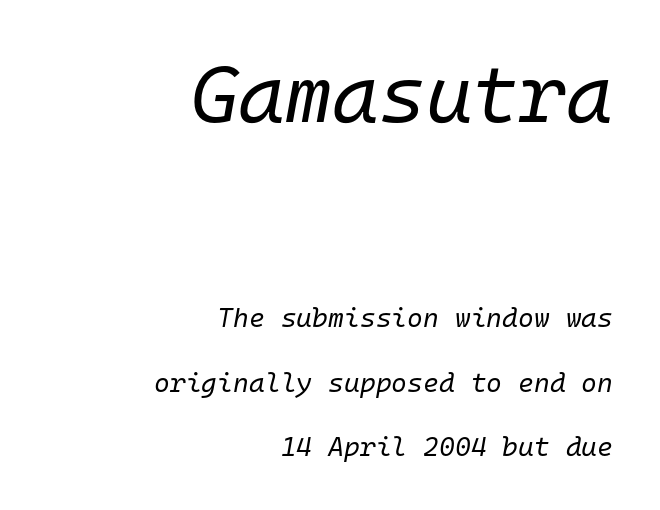
{"italic": "yes", "lean": "right", "slant_degrees": 10, "bold": "no", "weight": "regular", "width": "normal", "stroke_contrast": "low", "x_height": "medium", "monospaced": "yes", "underline": "no", "align": "right", "line_spacing": "loose", "line_spacing_ratio": 2.38, "letter_spacing": "normal", "letter_spacing_em": 0.0, "larger_block": "first", "size_ratio": 2.96, "glyph_px": 80}
